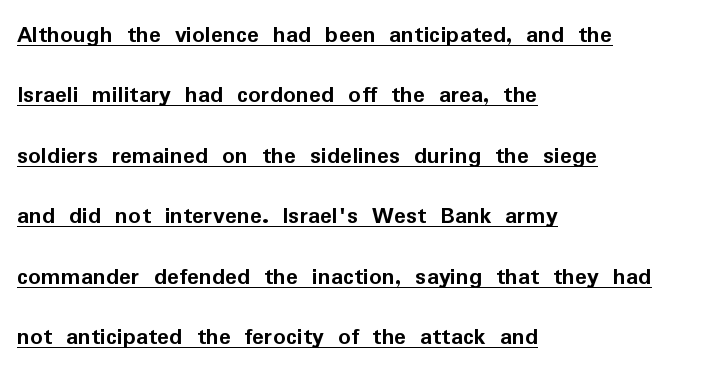
Italic: no, the glyphs are upright roman. Vertical spacing — loose. In CSS terms this would be text-align: left. Look at the stroke-to-counter ratio: heavy, a bold. Default kerning and tracking; the words read as compact shapes.
